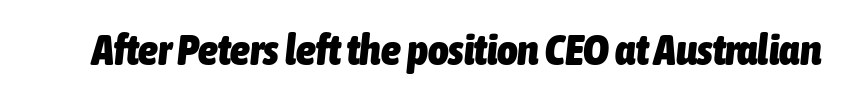
The image shows 44 px heavy, condensed type, italic (leaning right); set normal letter spacing, not underlined; low stroke contrast and a medium x-height.
